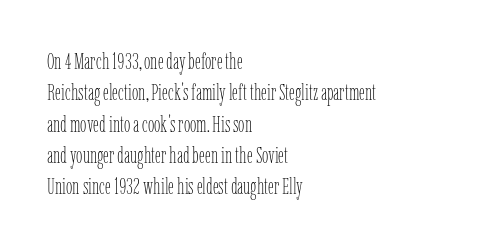
One glance says typical: line gaps are just what's usual. What stands out about the letter spacing? Nothing — it is the standard amount. This reads as an unemphasized weight, regular at the heaviest. The text block is weighted toward the left margin, trailing off unevenly rightward. Descender tails drop into unmarked territory. The specimen reads as upright at a glance.
